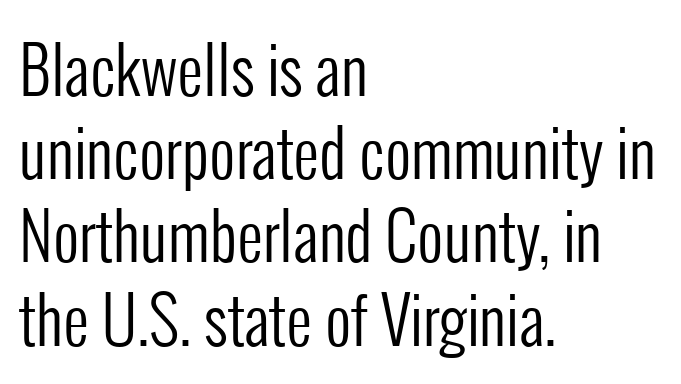
{"serif": "no", "italic": "no", "bold": "no", "weight": "regular", "width": "condensed", "stroke_contrast": "low", "x_height": "medium", "monospaced": "no", "underline": "no", "align": "left", "line_spacing": "normal", "line_spacing_ratio": 1.3, "letter_spacing": "normal", "letter_spacing_em": 0.0, "glyph_px": 64}
